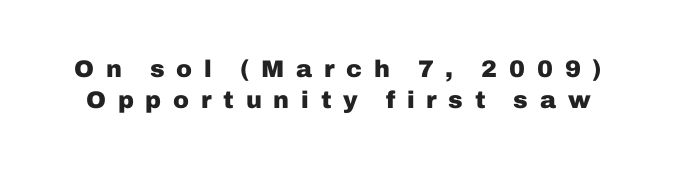
The image shows 24 px bold type, upright; set normal line spacing (1.31x), unusually wide letter spacing (+0.49 em), not underlined.
